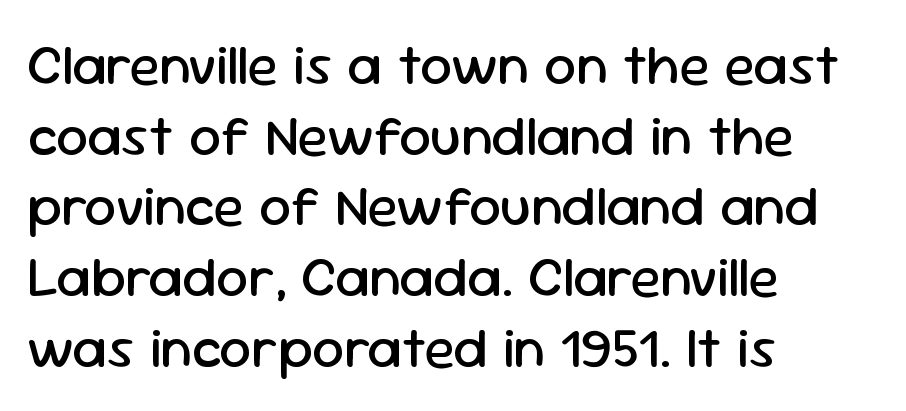
{"serif": "no", "italic": "no", "bold": "no", "weight": "regular", "width": "normal", "stroke_contrast": "low", "x_height": "medium", "monospaced": "no", "underline": "no", "align": "left", "line_spacing_ratio": 1.24, "letter_spacing": "normal", "letter_spacing_em": 0.0, "glyph_px": 57}
